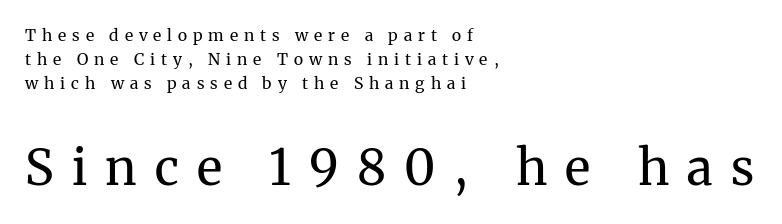
Rule under the text: the space is simply empty. All the whitespace from short lines collects on the right. This sample uses an upright cut, with every glyph sitting square on the baseline. Proportional: the letters do not fall into vertical columns. The passage shown has open, widely tracked lettering throughout. The glyphs in this specimen are seriffed.
